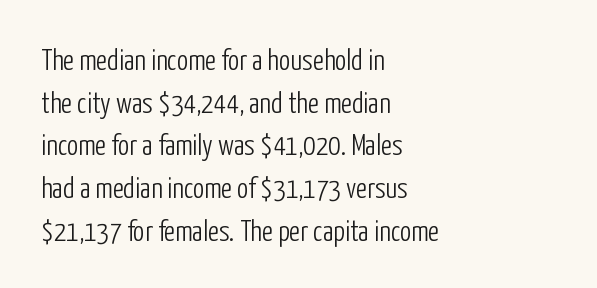
The specimen omits any rule beneath the text block's lines. Layout note: lines flush left. Here the designer chose a conventional face with non-uniform glyph widths. Inter-character spacing is left at the font's built-in metrics. Each letter's strokes conclude bluntly, with no projecting serifs. A roman cut, with each character standing at attention.
